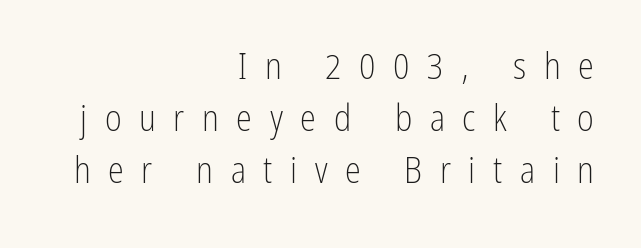
Q: Is the text bold? A: No.
Q: Is the text italic (slanted)? A: No, it is upright.
Q: Is the typeface a serif or a sans-serif typeface? A: Sans-serif.
Q: Is the text underlined? A: No.
Q: How is the paragraph aligned? A: Right-aligned.
Q: Is the spacing between letters normal or unusually wide? A: Unusually wide.
Q: Is the spacing between lines tight, normal or loose? A: Normal.
Q: Width (condensed, normal, or wide)? A: Condensed.
Q: Stroke contrast? A: Low.
Q: x-height? A: Medium.
Q: Monospaced? A: No.
